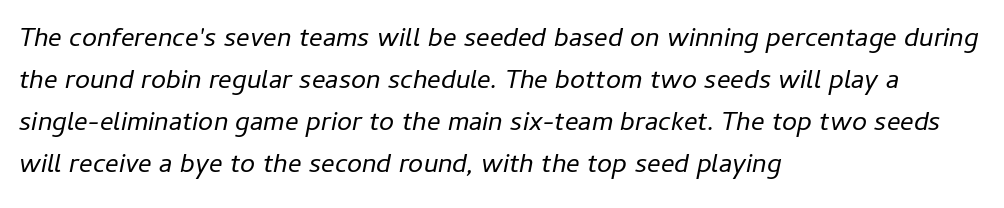
The image shows 27 px text type, italic (leaning right); set left-aligned, normal line spacing (1.55x), normal letter spacing, not underlined.
